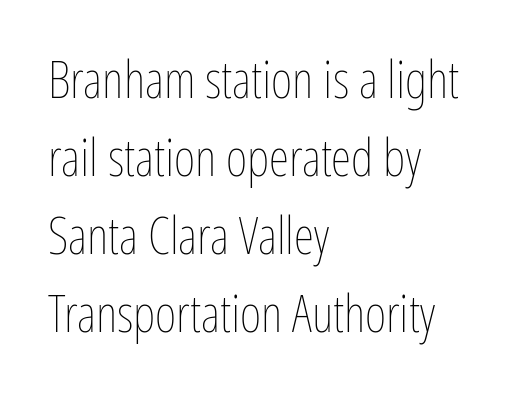
Q: Is the text bold? A: No.
Q: Is the text italic (slanted)? A: No, it is upright.
Q: Is the text underlined? A: No.
Q: How is the paragraph aligned? A: Left-aligned.
Q: Is the spacing between letters normal or unusually wide? A: Normal.
Q: Is the spacing between lines tight, normal or loose? A: Normal.
Q: Width (condensed, normal, or wide)? A: Condensed.
Q: Stroke contrast? A: Low.
Q: x-height? A: Medium.
Q: Monospaced? A: No.
